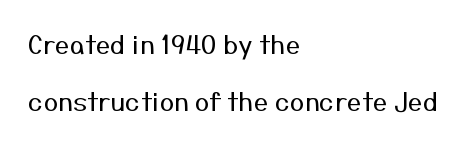
Q: Is the text bold? A: No.
Q: Is the text italic (slanted)? A: No, it is upright.
Q: Is the text underlined? A: No.
Q: How is the paragraph aligned? A: Left-aligned.
Q: Is the spacing between letters normal or unusually wide? A: Normal.
Q: Is the spacing between lines tight, normal or loose? A: Loose.
